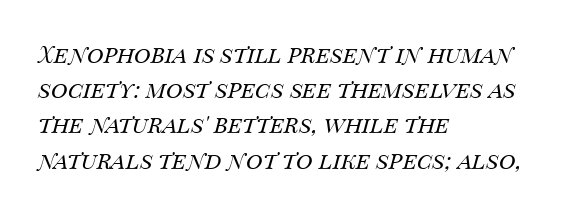
Q: Is the text bold? A: No.
Q: Is the text italic (slanted)? A: Yes, it leans right by about 14 degrees.
Q: Is the text underlined? A: No.
Q: How is the paragraph aligned? A: Left-aligned.
Q: Is the spacing between letters normal or unusually wide? A: Normal.
Q: Is the spacing between lines tight, normal or loose? A: Normal.
